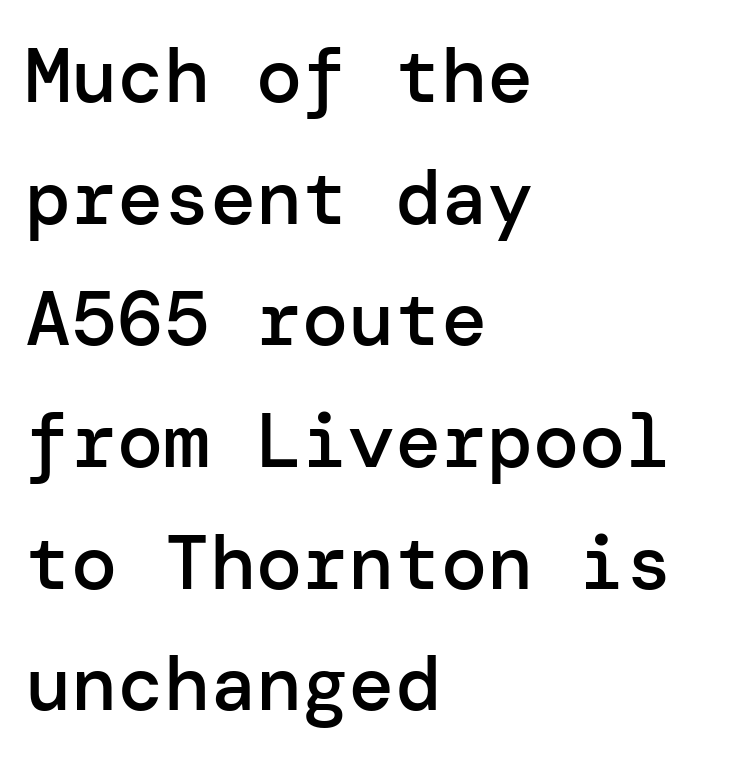
Q: Is the text bold? A: Semi-bold.
Q: Is the text italic (slanted)? A: No, it is upright.
Q: Is the typeface a serif or a sans-serif typeface? A: Sans-serif.
Q: Is the text underlined? A: No.
Q: How is the paragraph aligned? A: Left-aligned.
Q: Is the spacing between letters normal or unusually wide? A: Normal.
Q: Is the spacing between lines tight, normal or loose? A: Normal.
Q: Width (condensed, normal, or wide)? A: Normal.
Q: Stroke contrast? A: Low.
Q: x-height? A: Medium.
